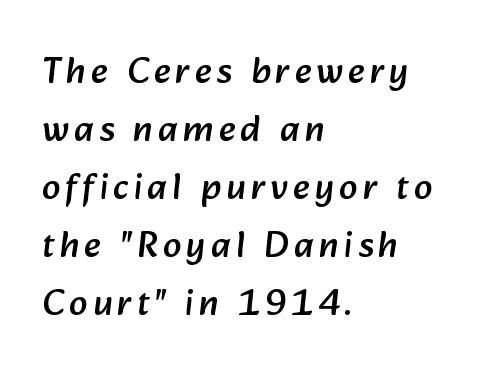
The image shows 37 px sans-serif type; set left-aligned, normal line spacing (1.57x), not underlined; low stroke contrast and a medium x-height.
